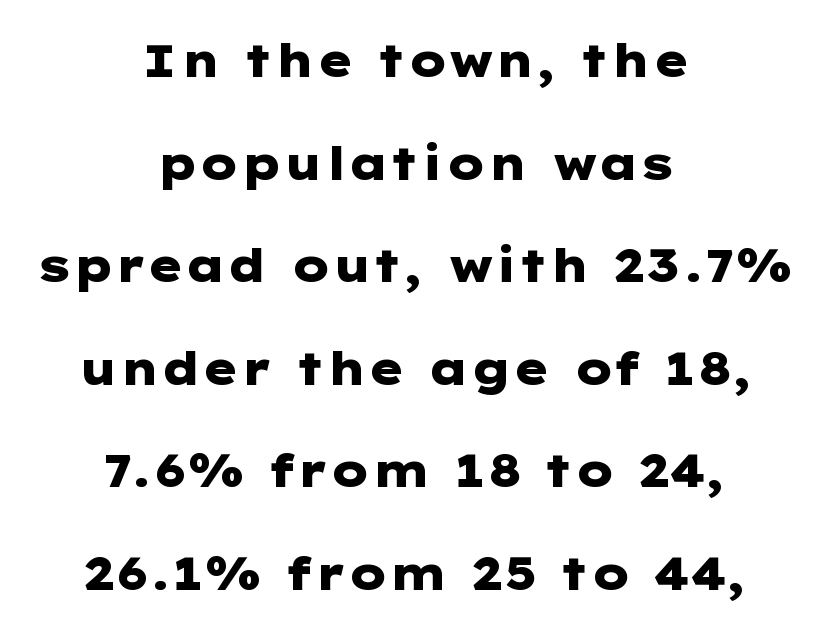
The font is running at its bold setting. No extra tracking has been applied to these lines. Type style note: lacks serifs. Reading down the block, each line starts at a different indent, mirrored at its end. What's the leading like? Stretched, with rows far apart.
